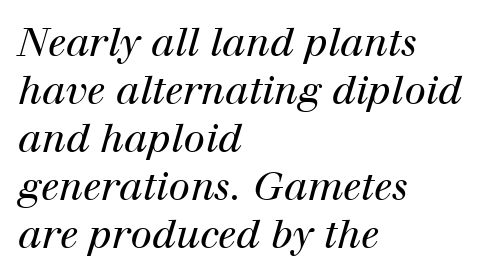
The glyphs look as if they've been sheared to an angle. The lines are quadded left. Note the varied advance widths — an 'i' is clearly narrower than an 'm'. This sample uses plain, unmodified letter spacing. A light-to-regular cut is what we see here.
